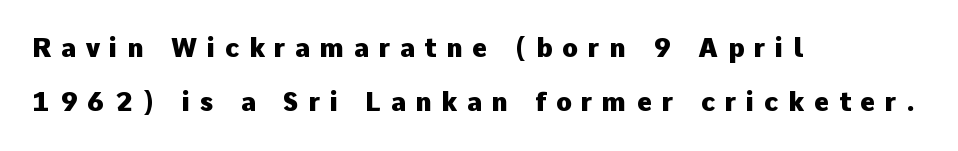
{"italic": "no", "bold": "yes", "underline": "no", "align": "left", "line_spacing": "loose", "line_spacing_ratio": 2.09, "letter_spacing": "wide", "letter_spacing_em": 0.37, "glyph_px": 26}
